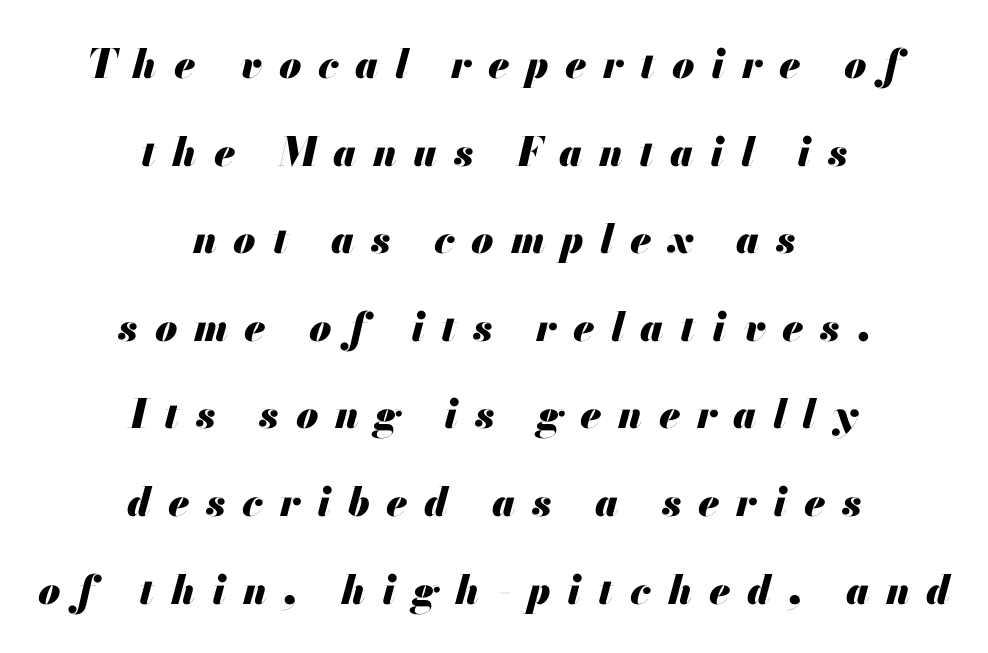
The image shows 40 px heavy type, italic (leaning right); set centered, loose line spacing (2.19x), unusually wide letter spacing (+0.42 em), not underlined; medium stroke contrast and a small x-height.
